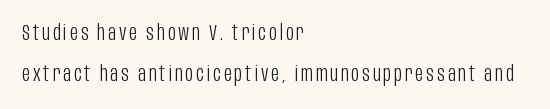
Q: Is the text bold? A: No.
Q: Is the text italic (slanted)? A: No, it is upright.
Q: Is the text underlined? A: No.
Q: How is the paragraph aligned? A: Left-aligned.
